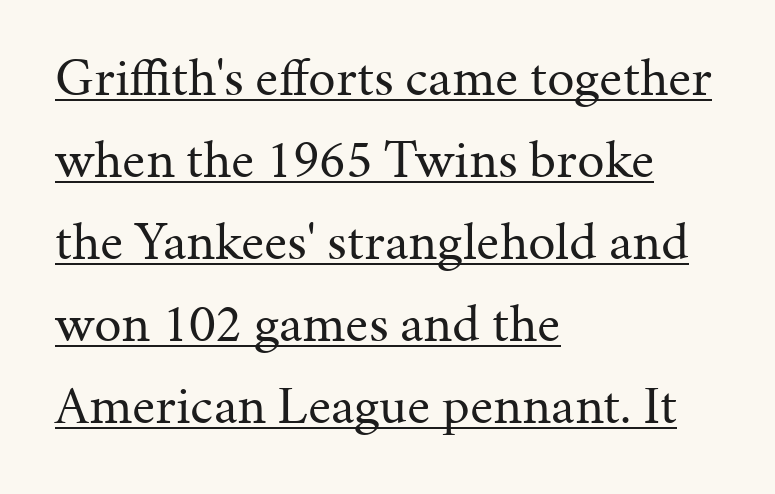
Q: Is the text bold? A: No.
Q: Is the text italic (slanted)? A: No, it is upright.
Q: Is the typeface a serif or a sans-serif typeface? A: Serif.
Q: Is the text underlined? A: Yes.
Q: How is the paragraph aligned? A: Left-aligned.
Q: Is the spacing between letters normal or unusually wide? A: Normal.
Q: Is the spacing between lines tight, normal or loose? A: Normal.
Q: Width (condensed, normal, or wide)? A: Normal.
Q: Stroke contrast? A: Medium.
Q: x-height? A: Medium.
Q: Monospaced? A: No.
